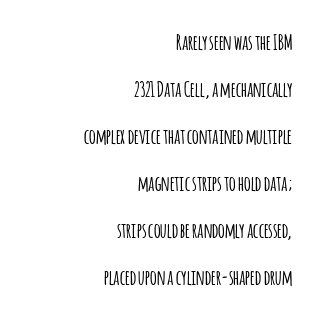
One-word summary of the alignment: right. The space directly below the letters is spotless. The face used here is rendered with its standard letterfit. In terms of posture, this sample is upright. Horizontal bands of white between lines are thick stripes.
